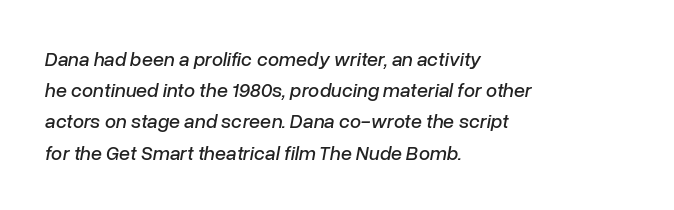
{"italic": "yes", "lean": "right", "slant_degrees": 10, "underline": "no", "align": "left", "line_spacing": "normal", "line_spacing_ratio": 1.56, "letter_spacing": "normal", "letter_spacing_em": 0.0, "glyph_px": 20}
